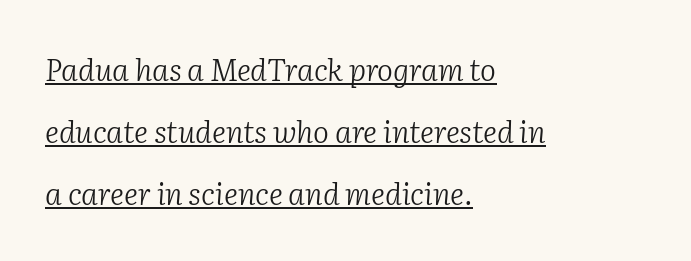
Q: Is the text bold? A: No.
Q: Is the text italic (slanted)? A: Yes, it leans right by about 2 degrees.
Q: Is the typeface a serif or a sans-serif typeface? A: Serif.
Q: Is the text underlined? A: Yes.
Q: How is the paragraph aligned? A: Left-aligned.
Q: Is the spacing between letters normal or unusually wide? A: Normal.
Q: Is the spacing between lines tight, normal or loose? A: Loose.
Q: Width (condensed, normal, or wide)? A: Normal.
Q: Stroke contrast? A: Low.
Q: x-height? A: Medium.
Q: Monospaced? A: No.
